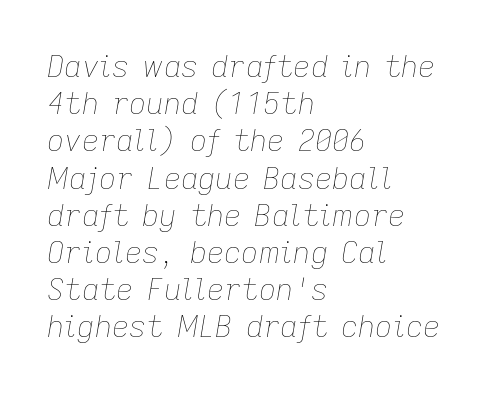
Q: Is the text bold? A: No.
Q: Is the text italic (slanted)? A: Yes, it leans right by about 9 degrees.
Q: Is the text underlined? A: No.
Q: How is the paragraph aligned? A: Left-aligned.
Q: Is the spacing between letters normal or unusually wide? A: Normal.
Q: Width (condensed, normal, or wide)? A: Normal.
Q: Stroke contrast? A: Low.
Q: x-height? A: Medium.
Q: Monospaced? A: No.
